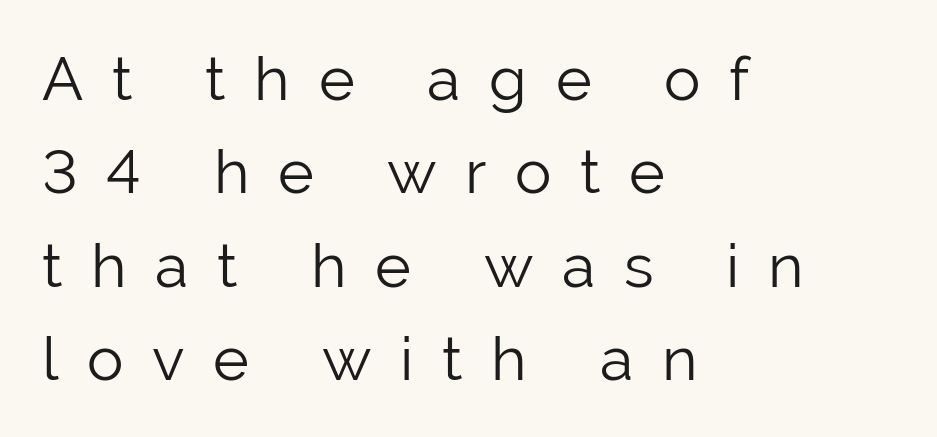
The image shows 61 px light sans-serif type, upright; set left-aligned, normal line spacing (1.53x), unusually wide letter spacing (+0.47 em), not underlined; low stroke contrast and a medium x-height.
